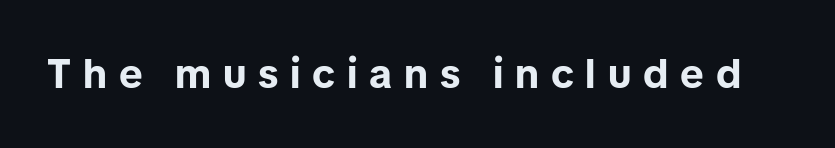
{"serif": "no", "italic": "no", "bold": "yes", "weight": "bold", "width": "normal", "stroke_contrast": "low", "x_height": "medium", "monospaced": "no", "underline": "no", "letter_spacing": "wide", "letter_spacing_em": 0.29, "glyph_px": 41}
